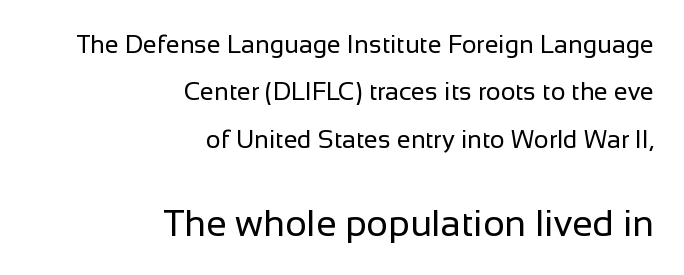
The setting favours the right margin, as signatures and pull-quotes sometimes do. Think of a printed novel: that variable character pitch is what you see here. The type is set solid horizontally, with unmodified tracking. Summary of vertical rhythm: relaxed, with wide interline spacing.
